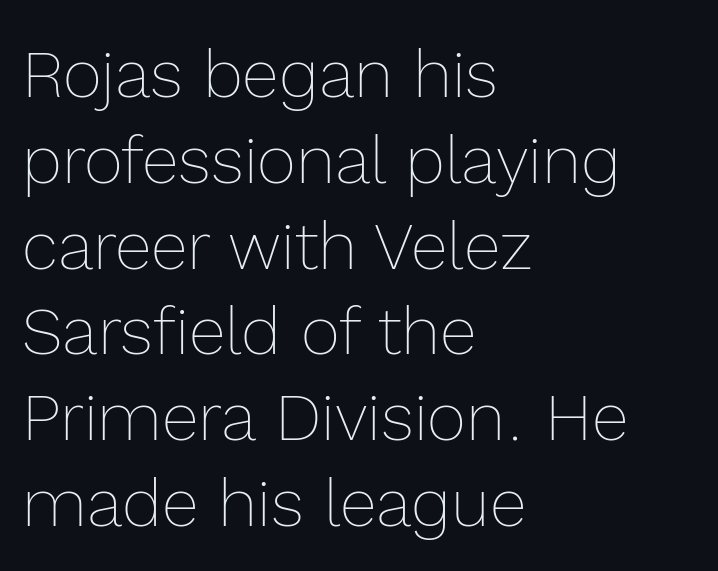
Q: Is the text bold? A: No.
Q: Is the text italic (slanted)? A: No, it is upright.
Q: Is the text underlined? A: No.
Q: How is the paragraph aligned? A: Left-aligned.
Q: Is the spacing between letters normal or unusually wide? A: Normal.
Q: Is the spacing between lines tight, normal or loose? A: Normal.
Q: Width (condensed, normal, or wide)? A: Normal.
Q: x-height? A: Medium.
Q: Monospaced? A: No.
